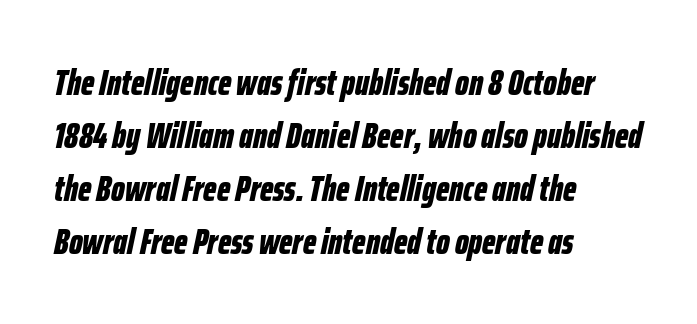
{"italic": "yes", "lean": "right", "slant_degrees": 12, "bold": "yes", "weight": "bold", "width": "condensed", "stroke_contrast": "low", "x_height": "medium", "monospaced": "no", "underline": "no", "align": "left", "line_spacing": "normal", "line_spacing_ratio": 1.47, "letter_spacing": "normal", "letter_spacing_em": 0.0, "glyph_px": 36}
